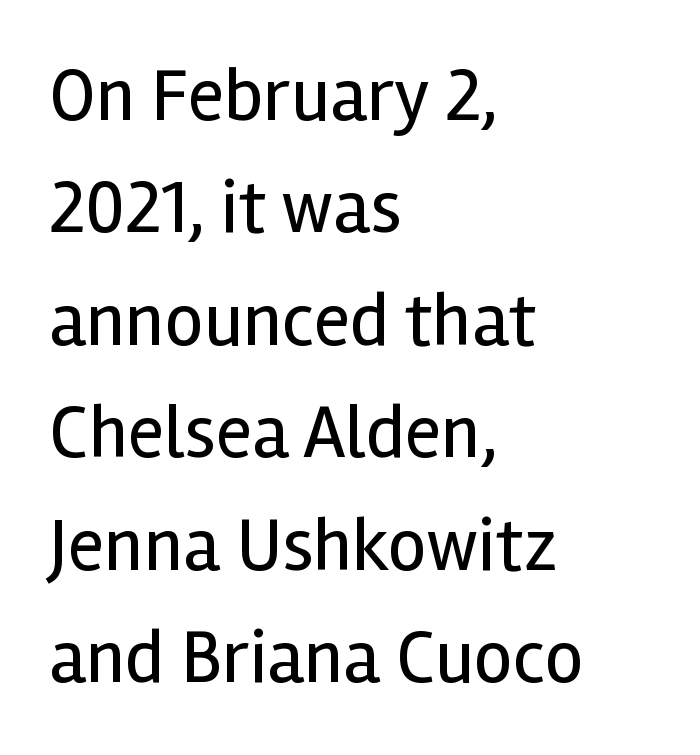
The image shows 76 px regular-weight sans-serif type, upright; set left-aligned, normal line spacing (1.48x), normal letter spacing, not underlined; a medium x-height.
